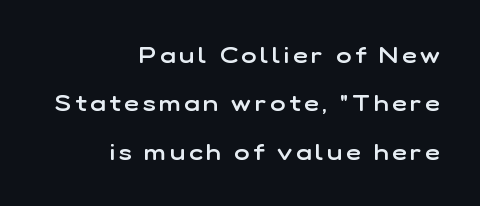
{"italic": "no", "bold": "semi", "underline": "no", "align": "right", "line_spacing": "loose", "line_spacing_ratio": 2.1, "glyph_px": 23}
